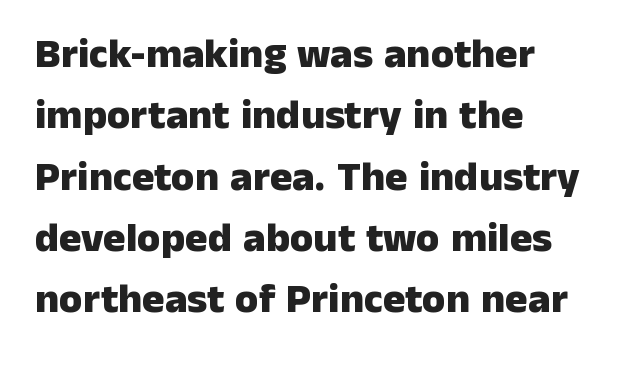
The image shows 42 px heavy sans-serif type, upright; set left-aligned, normal line spacing (1.46x), normal letter spacing, not underlined; low stroke contrast and a medium x-height.
